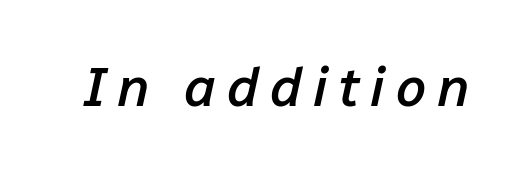
The image shows 55 px semibold type, italic (leaning right); set not underlined; low stroke contrast and a medium x-height.
